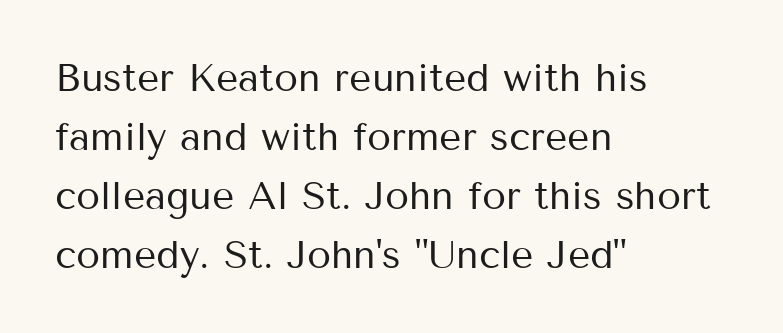
Check where the strokes stop: nothing finishes them off — pure sans. Note the varied advance widths — an 'i' is clearly narrower than an 'm'. Vertical strokes here are truly vertical. Heft: none added — not bold. Each new line begins a customary step beneath the previous one.
